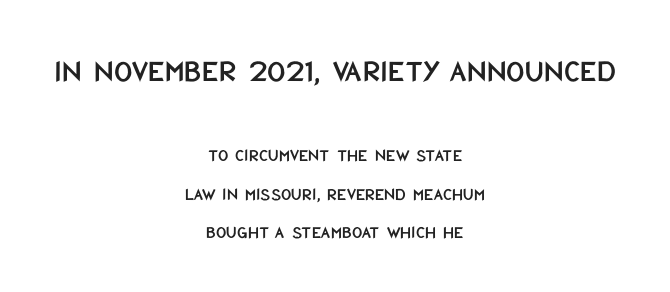
{"serif": "no", "italic": "no", "width": "condensed", "stroke_contrast": "low", "x_height": "large", "monospaced": "no", "underline": "no", "align": "center", "line_spacing": "loose", "line_spacing_ratio": 2.14, "letter_spacing": "normal", "letter_spacing_em": 0.0, "larger_block": "first", "size_ratio": 1.78, "glyph_px": 32}
